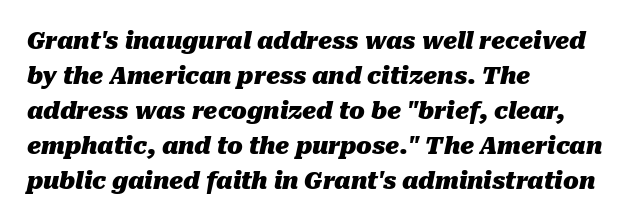
{"italic": "yes", "lean": "right", "slant_degrees": 10, "bold": "yes", "underline": "no", "align": "left", "line_spacing": "normal", "line_spacing_ratio": 1.52, "letter_spacing": "normal", "letter_spacing_em": 0.0, "glyph_px": 23}
